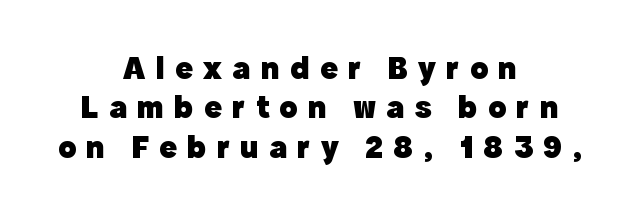
The image shows 33 px heavy sans-serif type, upright; set centered, line spacing 1.19x, unusually wide letter spacing (+0.31 em), not underlined; a medium x-height.
